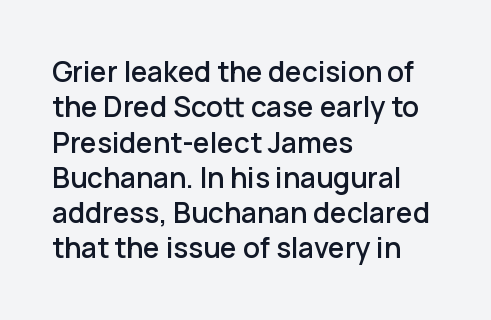
Q: Is the text italic (slanted)? A: No, it is upright.
Q: Is the typeface a serif or a sans-serif typeface? A: Sans-serif.
Q: Is the text underlined? A: No.
Q: How is the paragraph aligned? A: Left-aligned.
Q: Is the spacing between letters normal or unusually wide? A: Normal.
Q: Is the spacing between lines tight, normal or loose? A: Normal.
Q: Width (condensed, normal, or wide)? A: Normal.
Q: Stroke contrast? A: Low.
Q: x-height? A: Medium.
Q: Monospaced? A: No.
